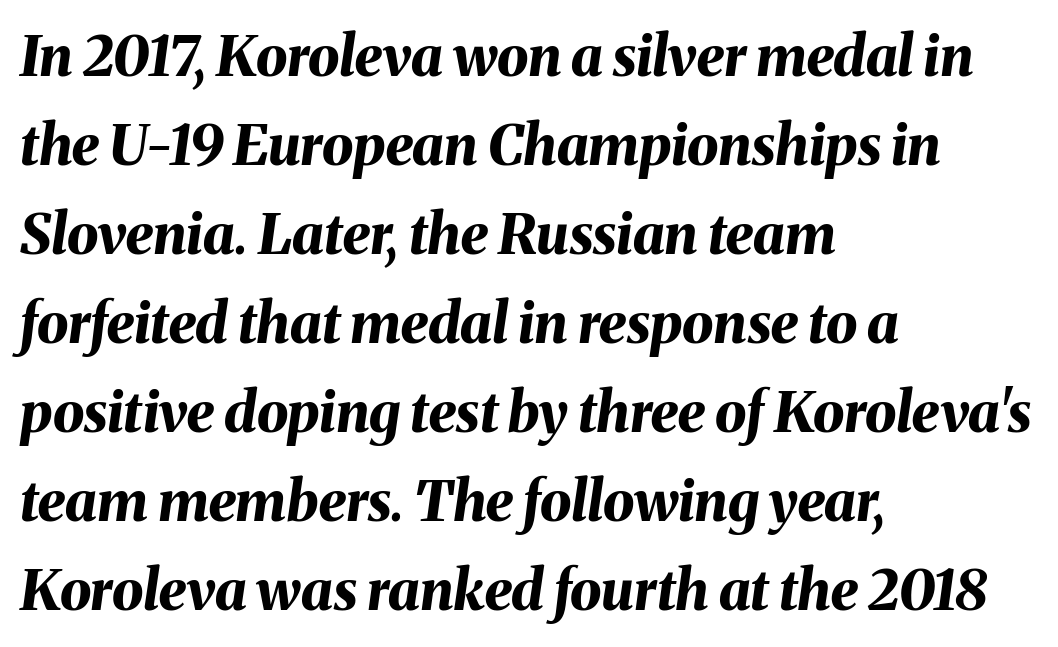
This rendering features lettering with no underline. These words are printed bold, with thick strokes throughout. The face used here has a pronounced slope to its letters. Note the varied advance widths — an 'i' is clearly narrower than an 'm'. Line starts are locked; line ends wander. The leading is moderate, giving the passage an even texture.
